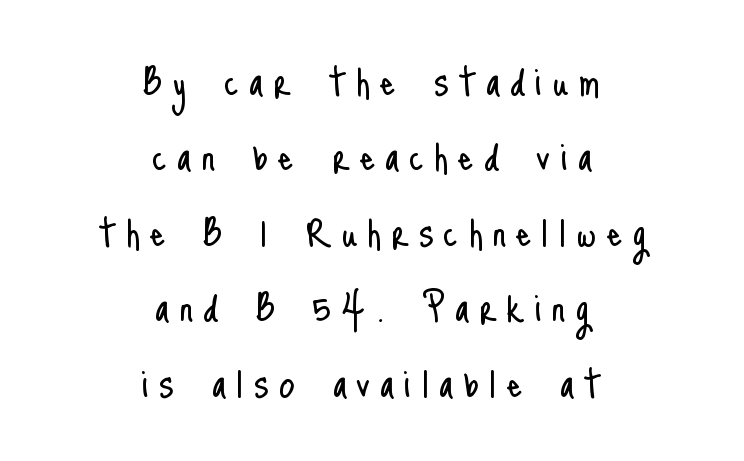
The image shows 49 px light, condensed sans-serif type, upright; set centered, normal line spacing (1.54x), unusually wide letter spacing (+0.2 em), not underlined; low stroke contrast and a small x-height.
